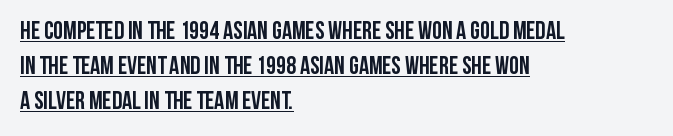
Q: Is the text bold? A: Yes.
Q: Is the text italic (slanted)? A: No, it is upright.
Q: Is the text underlined? A: Yes.
Q: How is the paragraph aligned? A: Left-aligned.
Q: Is the spacing between letters normal or unusually wide? A: Normal.
Q: Is the spacing between lines tight, normal or loose? A: Normal.
